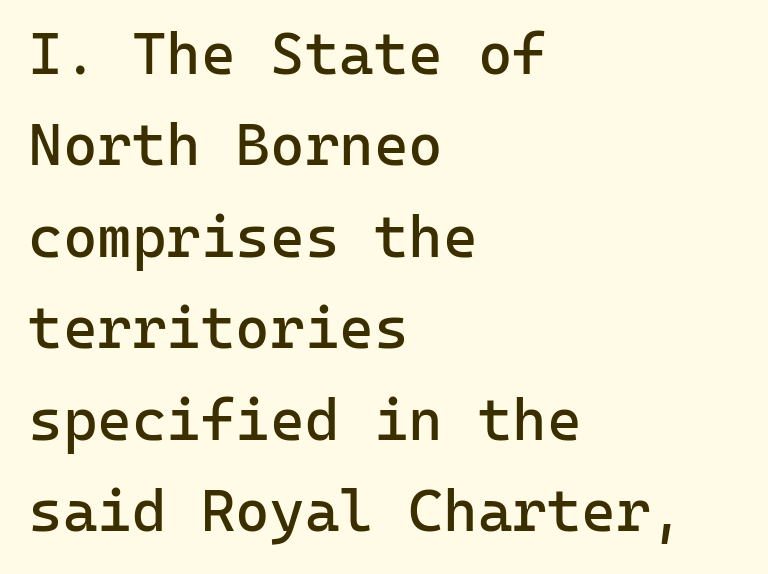
{"serif": "no", "italic": "no", "bold": "no", "weight": "regular", "width": "normal", "stroke_contrast": "low", "x_height": "medium", "monospaced": "yes", "underline": "no", "align": "left", "line_spacing": "normal", "line_spacing_ratio": 1.55, "letter_spacing": "normal", "letter_spacing_em": 0.0, "glyph_px": 59}
